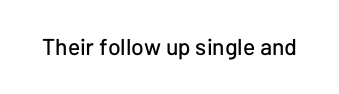
{"italic": "no", "underline": "no", "letter_spacing": "normal", "letter_spacing_em": 0.0, "glyph_px": 23}
